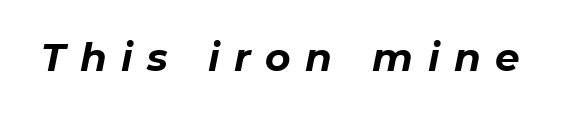
The image shows 39 px bold type, italic (leaning right); set unusually wide letter spacing (+0.37 em), not underlined; low stroke contrast and a medium x-height.
